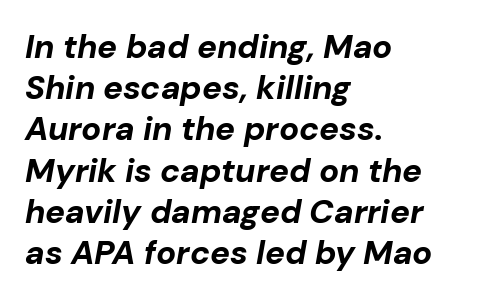
The image shows 33 px bold type, italic (leaning right); set left-aligned, normal line spacing (1.25x), normal letter spacing, not underlined; low stroke contrast and a medium x-height.
